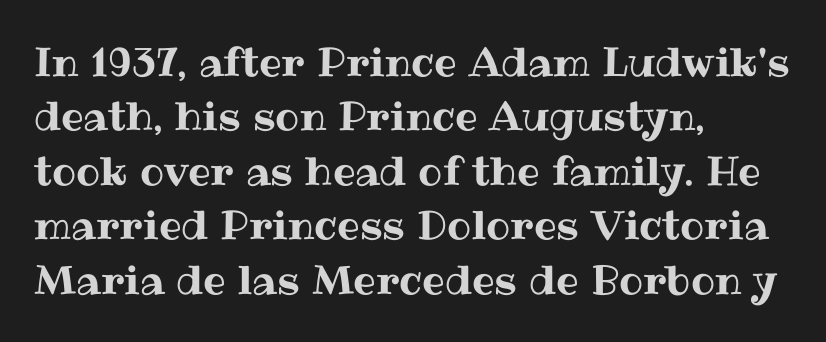
The image shows 40 px text type, upright; set left-aligned, normal line spacing (1.36x), normal letter spacing, not underlined; medium stroke contrast and a medium x-height.
